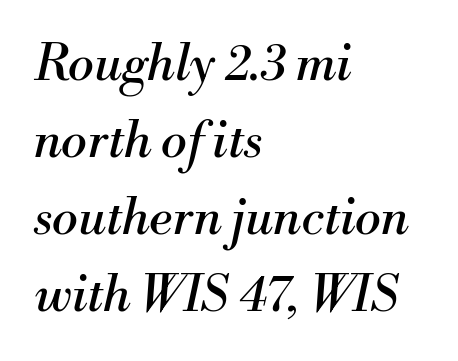
Q: Is the text bold? A: No.
Q: Is the text italic (slanted)? A: Yes, it leans right by about 13 degrees.
Q: Is the typeface a serif or a sans-serif typeface? A: Serif.
Q: Is the text underlined? A: No.
Q: How is the paragraph aligned? A: Left-aligned.
Q: Is the spacing between letters normal or unusually wide? A: Normal.
Q: Is the spacing between lines tight, normal or loose? A: Normal.
Q: Width (condensed, normal, or wide)? A: Normal.
Q: Stroke contrast? A: Medium.
Q: x-height? A: Small.
Q: Monospaced? A: No.
